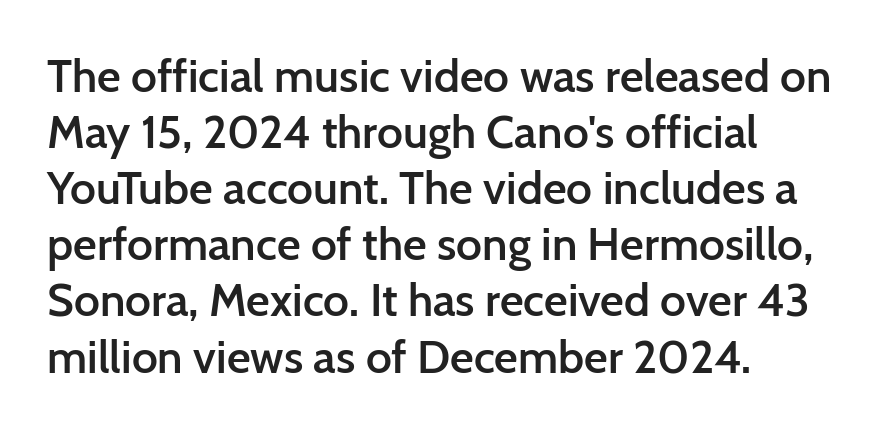
Q: Is the text bold? A: Semi-bold.
Q: Is the text italic (slanted)? A: No, it is upright.
Q: Is the typeface a serif or a sans-serif typeface? A: Sans-serif.
Q: Is the text underlined? A: No.
Q: How is the paragraph aligned? A: Left-aligned.
Q: Is the spacing between letters normal or unusually wide? A: Normal.
Q: Width (condensed, normal, or wide)? A: Normal.
Q: Stroke contrast? A: Low.
Q: x-height? A: Medium.
Q: Monospaced? A: No.
